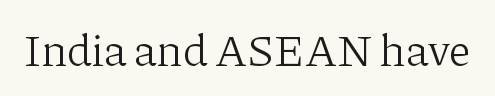
{"serif": "yes", "italic": "no", "bold": "no", "weight": "light", "width": "normal", "stroke_contrast": "low", "x_height": "medium", "monospaced": "no", "underline": "no", "letter_spacing": "normal", "letter_spacing_em": 0.0, "glyph_px": 45}
